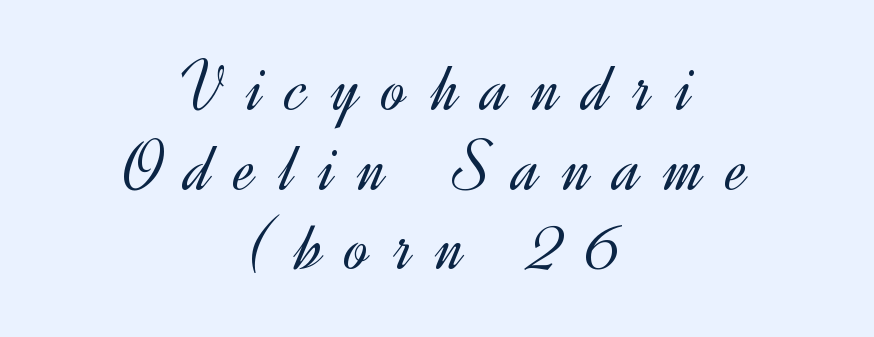
{"serif": "no", "bold": "no", "weight": "light", "width": "normal", "x_height": "small", "monospaced": "no", "underline": "no", "align": "center", "line_spacing": "tight", "line_spacing_ratio": 1.09, "letter_spacing": "wide", "letter_spacing_em": 0.33, "glyph_px": 73}
